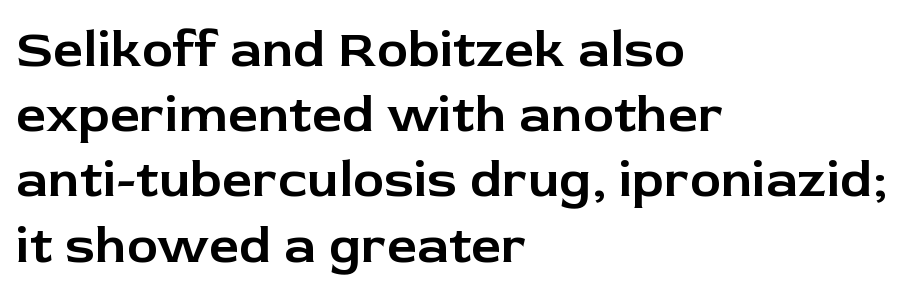
Each letter keeps its own natural width here, so spacing adapts to shape. Tall strokes in this sample are plumb rather than angled. Leftover space on each line is placed entirely after the last word. You can tell from the bare stems that sans-serif type was used. Check under the words: just untouched page. Honestly, the letter spacing is just normal — you wouldn't notice it.
